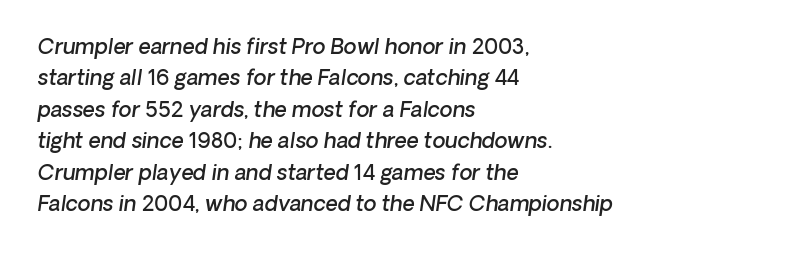
{"bold": "semi", "underline": "no", "align": "left", "line_spacing": "normal", "line_spacing_ratio": 1.5, "letter_spacing": "normal", "letter_spacing_em": 0.0, "glyph_px": 21}
